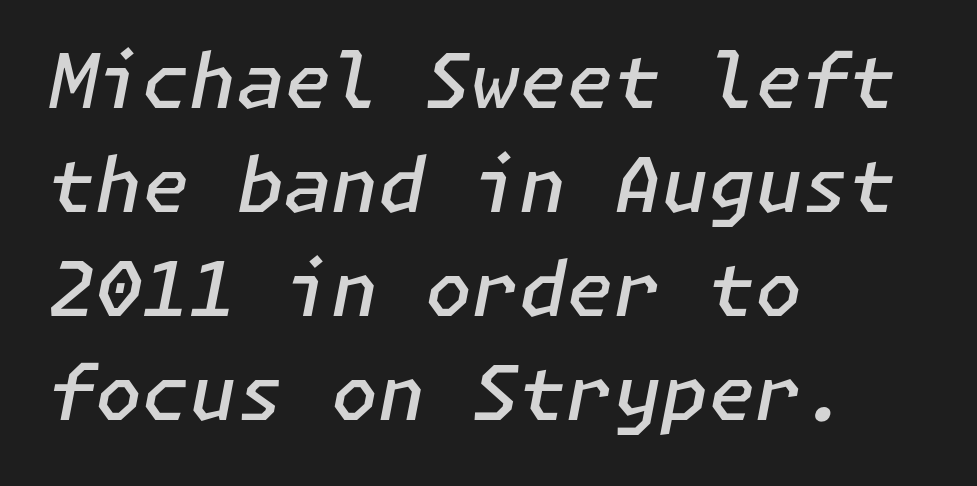
What's the leading like? Ordinary, nothing unusual. Type without underlining. In CSS terms this would be text-align: left. Looking at the ascenders, they clearly lean. The letters are semibold — heavier than regular but short of a full bold.
